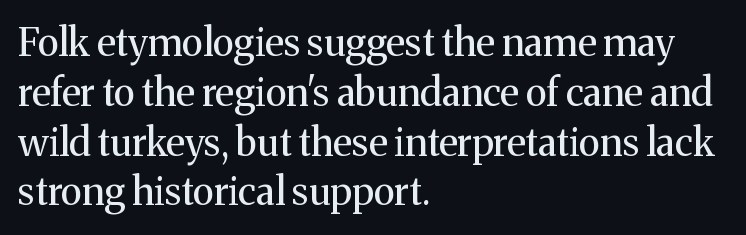
The image shows 38 px regular-weight serif type, upright; set left-aligned, normal line spacing (1.31x), normal letter spacing, not underlined; medium stroke contrast and a medium x-height.
